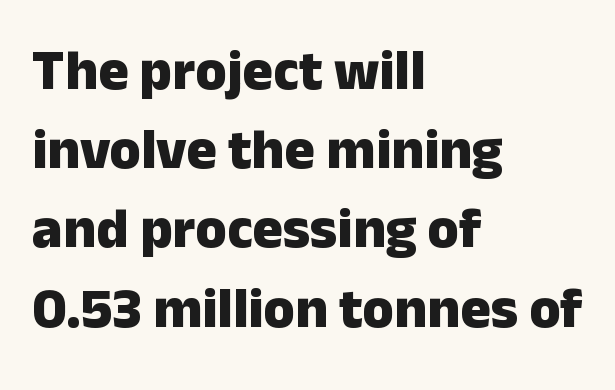
The image shows 57 px heavy sans-serif type, upright; set left-aligned, normal line spacing (1.39x), normal letter spacing, not underlined; low stroke contrast and a medium x-height.
